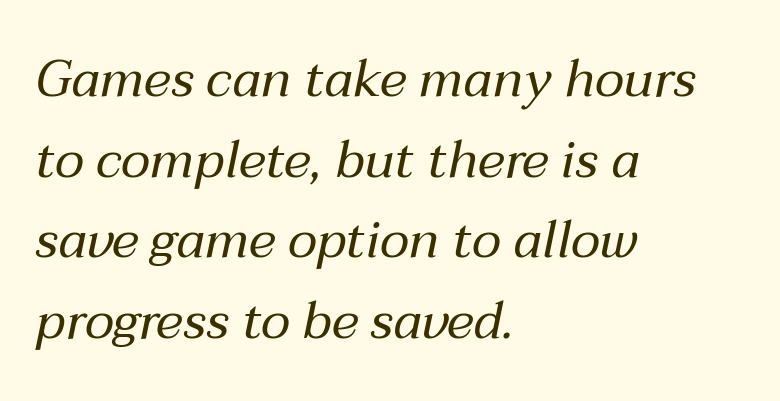
Q: Is the text bold? A: No.
Q: Is the text italic (slanted)? A: Yes, it leans right by about 12 degrees.
Q: Is the text underlined? A: No.
Q: How is the paragraph aligned? A: Left-aligned.
Q: Is the spacing between letters normal or unusually wide? A: Normal.
Q: Is the spacing between lines tight, normal or loose? A: Normal.
Q: Width (condensed, normal, or wide)? A: Normal.
Q: Stroke contrast? A: Medium.
Q: x-height? A: Medium.
Q: Monospaced? A: No.
